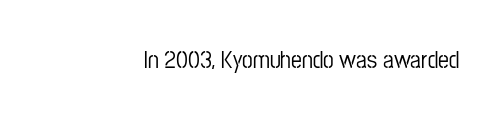
The image shows 24 px text type, upright; set normal letter spacing, not underlined.
